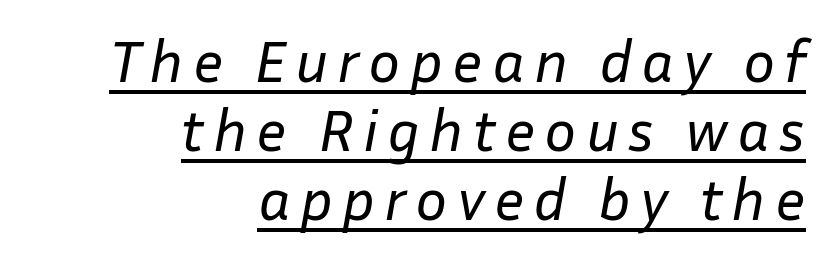
Q: Is the text bold? A: No.
Q: Is the text italic (slanted)? A: Yes, it leans right by about 10 degrees.
Q: Is the text underlined? A: Yes.
Q: How is the paragraph aligned? A: Right-aligned.
Q: Is the spacing between lines tight, normal or loose? A: Tight.
Q: Width (condensed, normal, or wide)? A: Normal.
Q: Stroke contrast? A: Low.
Q: x-height? A: Medium.
Q: Monospaced? A: No.
